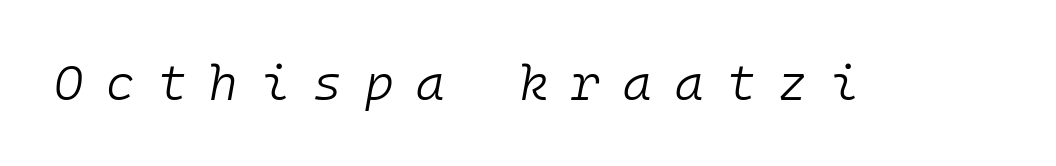
The image shows 49 px light type, italic (leaning right), monospaced; set unusually wide letter spacing (+0.47 em), not underlined; low stroke contrast and a medium x-height.
